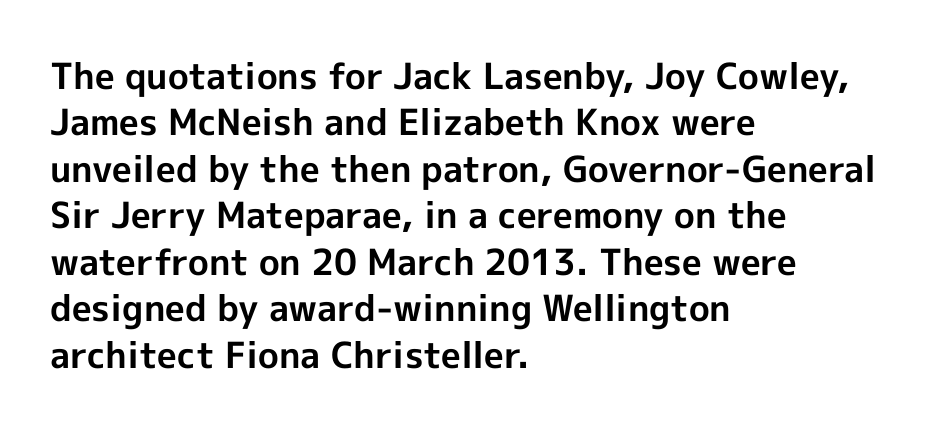
{"serif": "no", "italic": "no", "bold": "yes", "weight": "bold", "width": "normal", "x_height": "medium", "monospaced": "no", "underline": "no", "align": "left", "line_spacing": "normal", "line_spacing_ratio": 1.29, "letter_spacing": "normal", "letter_spacing_em": 0.0, "glyph_px": 36}
